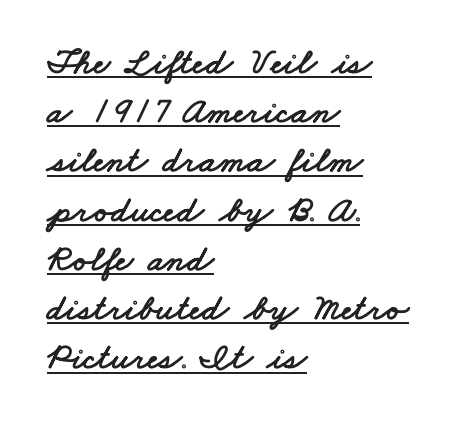
Q: Is the typeface a serif or a sans-serif typeface? A: Sans-serif.
Q: Is the text underlined? A: Yes.
Q: How is the paragraph aligned? A: Left-aligned.
Q: Is the spacing between letters normal or unusually wide? A: Normal.
Q: Is the spacing between lines tight, normal or loose? A: Normal.
Q: Width (condensed, normal, or wide)? A: Wide.
Q: Stroke contrast? A: Low.
Q: x-height? A: Small.
Q: Monospaced? A: No.
